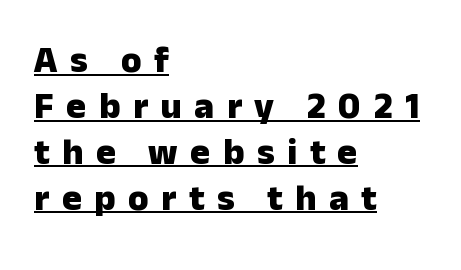
{"serif": "no", "italic": "no", "bold": "yes", "weight": "heavy", "width": "normal", "stroke_contrast": "low", "x_height": "medium", "monospaced": "no", "underline": "yes", "align": "left", "line_spacing_ratio": 1.24, "letter_spacing": "wide", "letter_spacing_em": 0.34, "glyph_px": 37}
